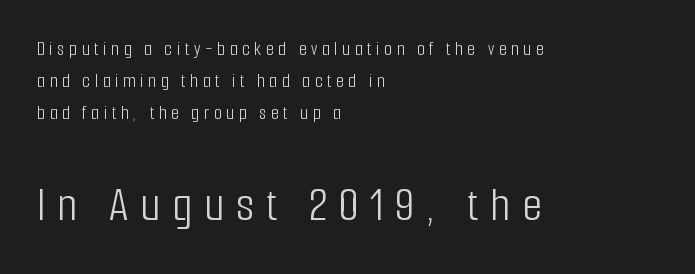
Q: Is the text bold? A: No.
Q: Is the text italic (slanted)? A: No, it is upright.
Q: Is the typeface a serif or a sans-serif typeface? A: Sans-serif.
Q: Is the text underlined? A: No.
Q: How is the paragraph aligned? A: Left-aligned.
Q: Is the spacing between letters normal or unusually wide? A: Unusually wide.
Q: Is the spacing between lines tight, normal or loose? A: Normal.
Q: Which block of text is set in a larger size, the first (top) or the second (bottom)? A: The second (bottom) one.
Q: Width (condensed, normal, or wide)? A: Condensed.
Q: Stroke contrast? A: Low.
Q: x-height? A: Medium.
Q: Monospaced? A: No.
